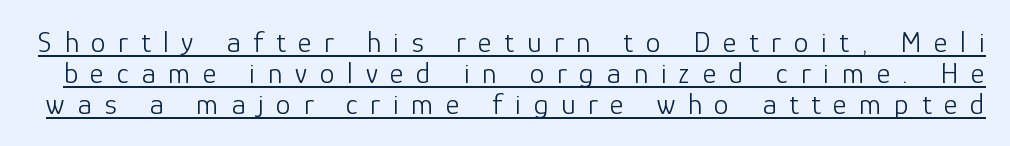
Check the space under the baseline: a stroke is drawn there. You could only call the tracking loose — the letters float apart. Each stroke keeps to a modest, everyday thickness or less. Upright lettering throughout. These lines are rendered in a variable-pitch font.
